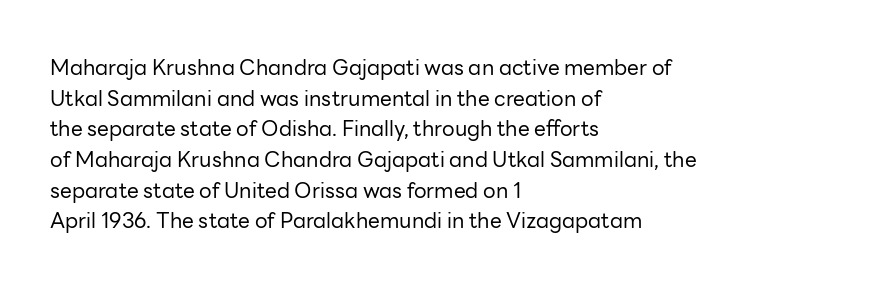
{"italic": "no", "bold": "no", "underline": "no", "align": "left", "line_spacing": "normal", "line_spacing_ratio": 1.46, "letter_spacing": "normal", "letter_spacing_em": 0.0, "glyph_px": 21}
